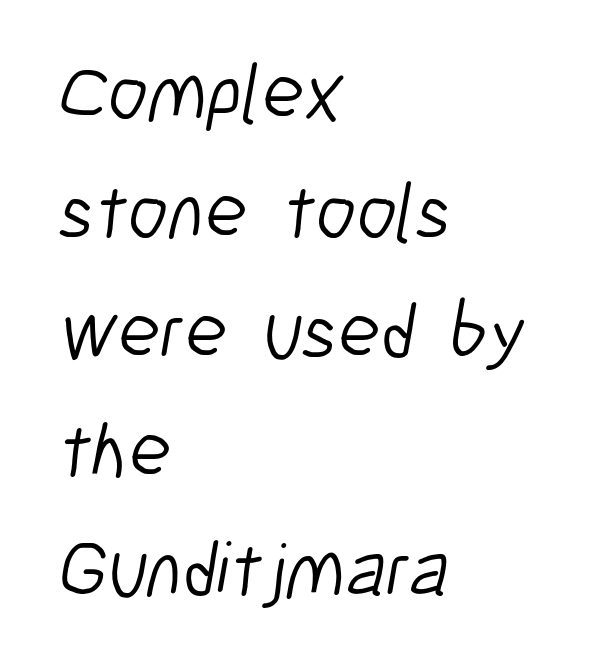
Q: Is the text bold? A: No.
Q: Is the typeface a serif or a sans-serif typeface? A: Sans-serif.
Q: Is the text underlined? A: No.
Q: How is the paragraph aligned? A: Left-aligned.
Q: Is the spacing between letters normal or unusually wide? A: Normal.
Q: Is the spacing between lines tight, normal or loose? A: Normal.
Q: Width (condensed, normal, or wide)? A: Condensed.
Q: Stroke contrast? A: Low.
Q: x-height? A: Medium.
Q: Monospaced? A: No.
